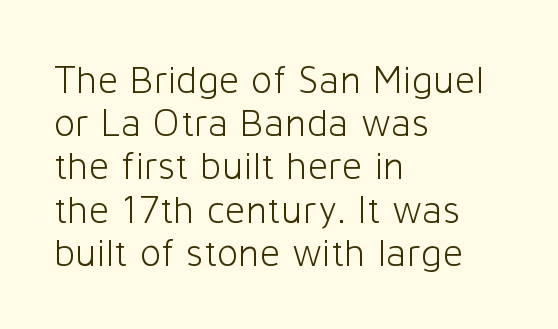
{"serif": "no", "italic": "no", "bold": "no", "weight": "light", "width": "normal", "stroke_contrast": "low", "x_height": "medium", "monospaced": "no", "underline": "no", "align": "left", "line_spacing": "tight", "line_spacing_ratio": 1.08, "letter_spacing": "normal", "letter_spacing_em": 0.0, "glyph_px": 40}
